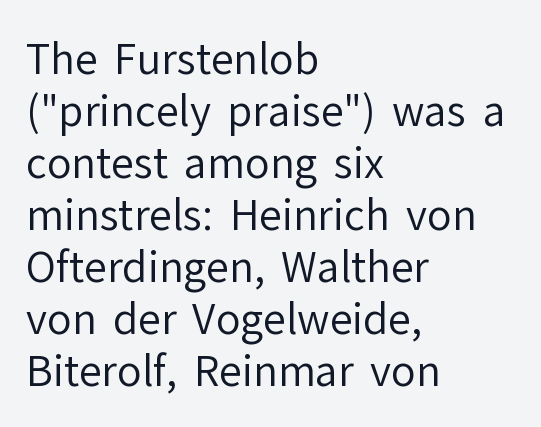
{"serif": "no", "italic": "no", "bold": "no", "weight": "regular", "width": "normal", "stroke_contrast": "low", "x_height": "medium", "monospaced": "no", "underline": "no", "align": "left", "line_spacing": "normal", "line_spacing_ratio": 1.27, "letter_spacing": "normal", "letter_spacing_em": 0.0, "glyph_px": 41}
